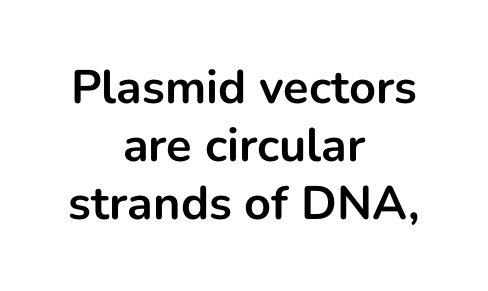
{"serif": "no", "italic": "no", "bold": "yes", "weight": "bold", "width": "normal", "stroke_contrast": "low", "x_height": "medium", "monospaced": "no", "underline": "no", "align": "center", "line_spacing_ratio": 1.23, "letter_spacing": "normal", "letter_spacing_em": 0.0, "glyph_px": 47}
